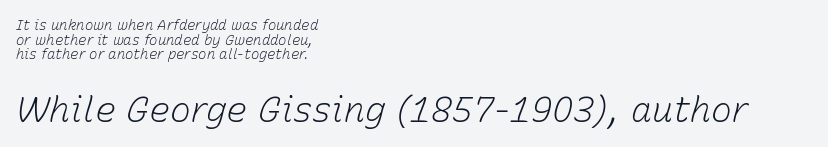
The image shows 35 px light type, italic (leaning right); set left-aligned, tight line spacing (1.04x), normal letter spacing, not underlined; the second (bottom) block is 2.5x larger; low stroke contrast and a medium x-height.
